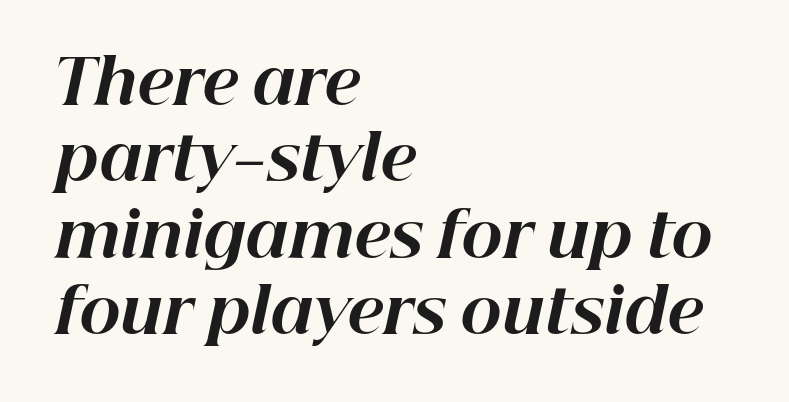
{"italic": "yes", "lean": "right", "slant_degrees": 12, "bold": "yes", "weight": "bold", "width": "normal", "stroke_contrast": "high", "x_height": "medium", "monospaced": "no", "underline": "no", "align": "left", "line_spacing_ratio": 1.23, "letter_spacing": "normal", "letter_spacing_em": 0.0, "glyph_px": 62}
